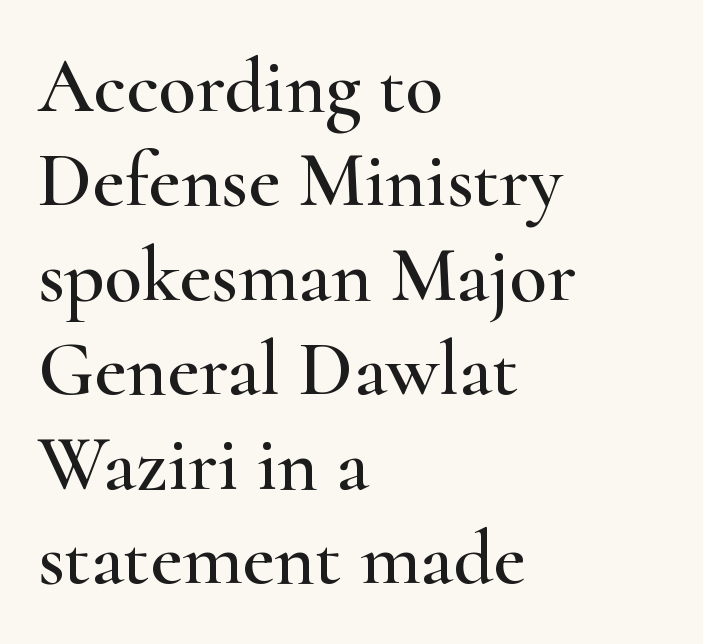
The image shows 78 px wide serif type, upright; set left-aligned, line spacing 1.21x, normal letter spacing, not underlined; high stroke contrast and a small x-height.
